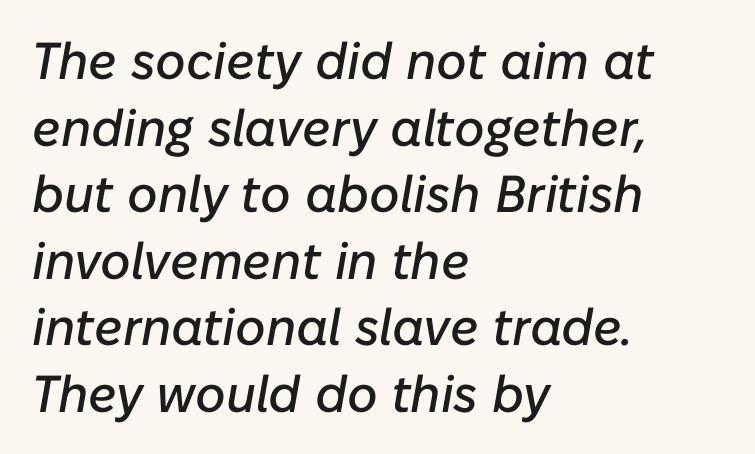
The line texture is even and compact thanks to regular tracking. Short and long lines alike share a common starting point at left. The text carries the slant typical of an italic or oblique font. Type without underlining.
